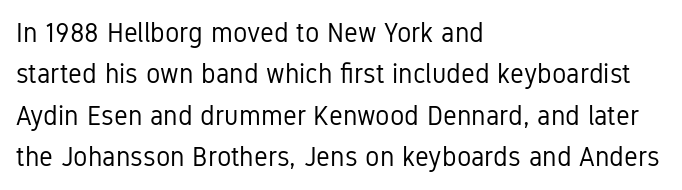
In terms of leading, this rendering sits right in the middle. The lettering stays uniformly vertical, giving the passage a roman look. Decoration check: the copy has no underline. The passage shown is not bold in any degree. How are the letters spaced? Ordinarily, with no added tracking.
